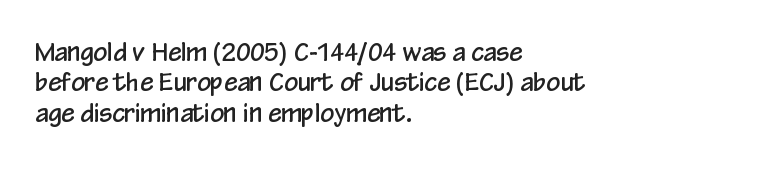
Unmarked baselines from the first word to the last. Short and long lines alike share a common starting point at left. The horizontal fit of the characters is conventional and even. Leading matches the norm, producing a regular column. In terms of posture, this sample is upright.
